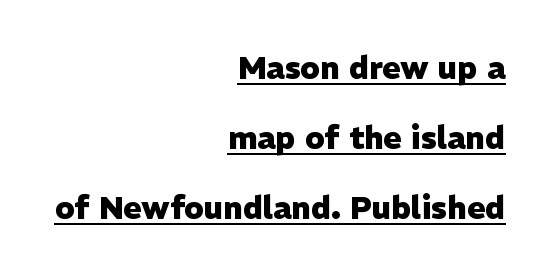
The letters stand straight up with perfectly vertical stems. Every word sits above its own underline. As a designer I'd log this as weight 700, bold. Here the designer chose a conventional face with non-uniform glyph widths.
